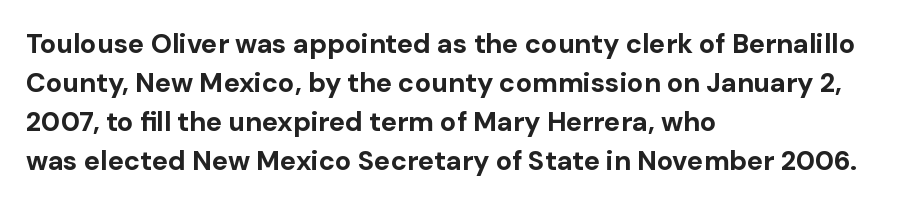
Line starts are locked; line ends wander. On the weight axis this lands at bold, roughly 700. Italic: no, the glyphs are upright roman. Glance below the letters and you will spot only blank space.
